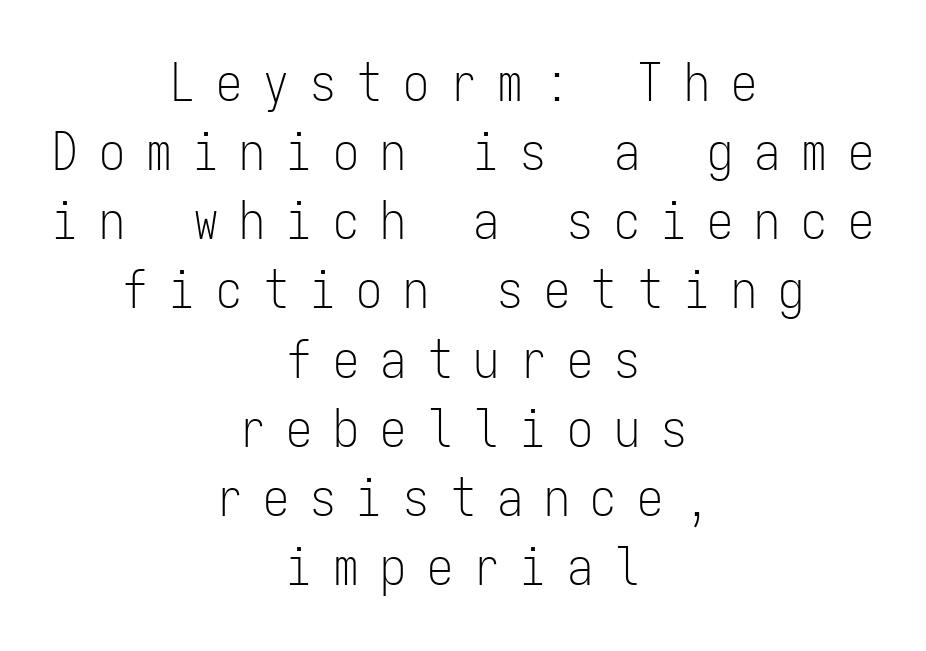
The paragraph has two soft edges and a firm central axis. Caption: face not bold, strokes unweighted. The designer left line spacing at the default. Unlike italic type, these characters show no tilt at all. The font family rendered here belongs to the sans-serif group.
